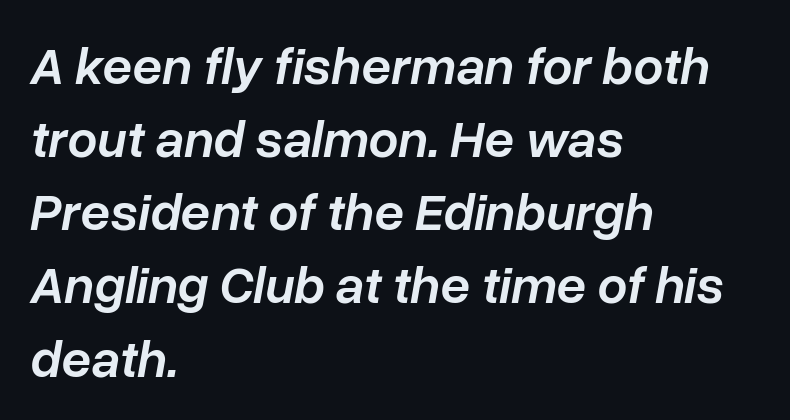
{"italic": "yes", "lean": "right", "slant_degrees": 10, "bold": "semi", "weight": "semibold", "width": "normal", "stroke_contrast": "low", "x_height": "medium", "monospaced": "no", "underline": "no", "align": "left", "line_spacing": "normal", "line_spacing_ratio": 1.38, "letter_spacing": "normal", "letter_spacing_em": 0.0, "glyph_px": 53}
